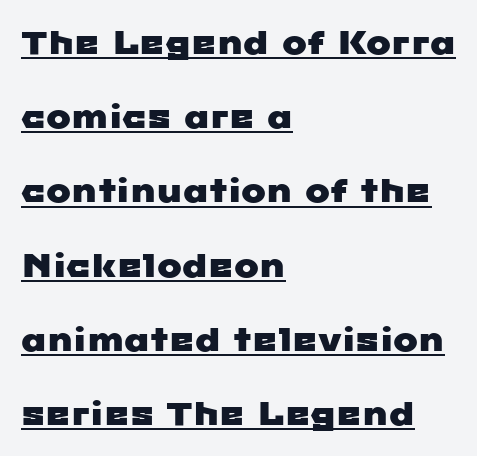
The face used here is rendered with its standard letterfit. Each new line begins a long way beneath the previous one. Left-aligned paragraph, ragged on the right. Nothing sits at the stroke ends, so this counts as sans-serif. Here the designer chose a conventional face with non-uniform glyph widths.
